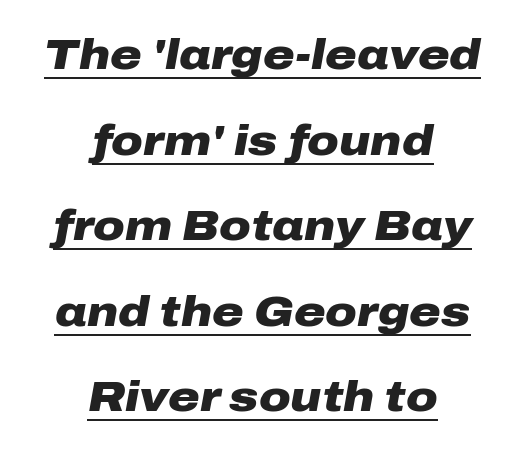
Casual observation: everything's sitting right in the middle. You can see a thin bar hugging the bottom of the glyphs. The typography opts for an oblique posture over an upright one. If you measured baseline to baseline, you'd find a long distance. Each glyph is drawn with heavy, bold strokes. Default kerning and tracking; the words read as compact shapes.
